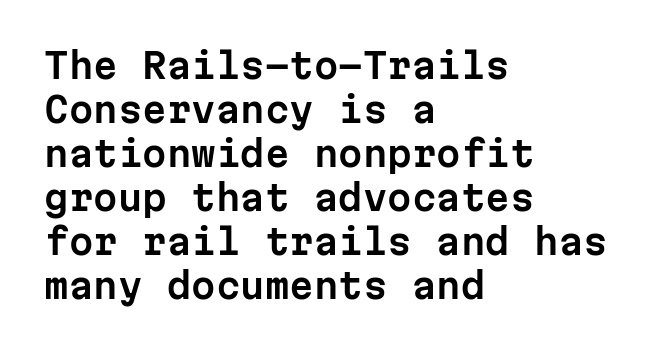
The image shows 35 px sans-serif type, upright, monospaced; set left-aligned, normal line spacing (1.26x), normal letter spacing, not underlined; low stroke contrast and a medium x-height.
